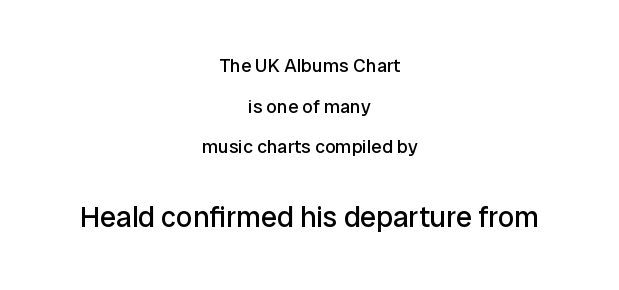
Horizontally, the lines are justified to the midpoint only. Here the second block reads like a headline and the first like body copy. Looks like regular typesetting: each glyph gets only the width it needs. You can tell from the bare stems that sans-serif type was used.
